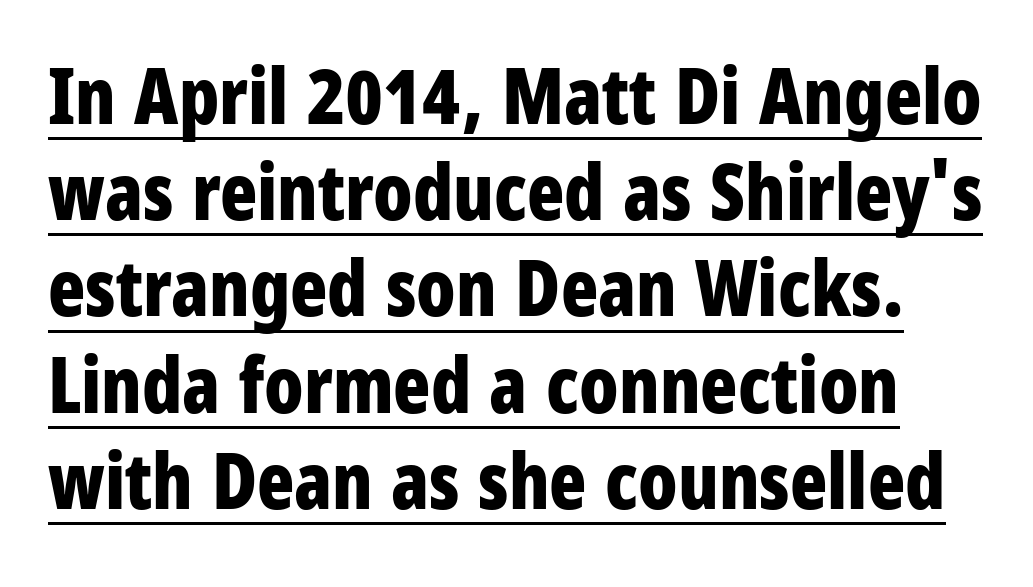
{"serif": "no", "italic": "no", "bold": "yes", "weight": "bold", "width": "condensed", "stroke_contrast": "low", "x_height": "large", "monospaced": "no", "underline": "yes", "line_spacing": "normal", "line_spacing_ratio": 1.25, "letter_spacing": "normal", "letter_spacing_em": 0.0, "glyph_px": 77}
